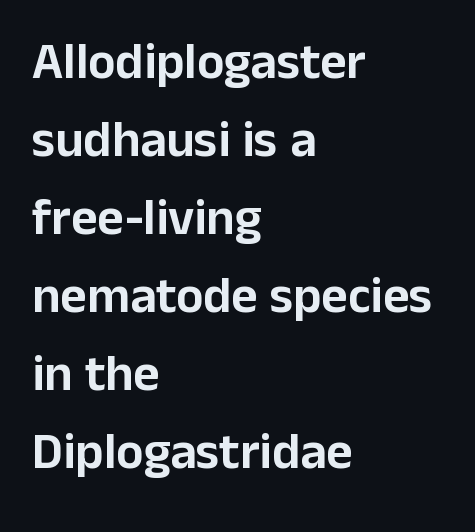
Q: Is the text italic (slanted)? A: No, it is upright.
Q: Is the typeface a serif or a sans-serif typeface? A: Sans-serif.
Q: Is the text underlined? A: No.
Q: How is the paragraph aligned? A: Left-aligned.
Q: Is the spacing between letters normal or unusually wide? A: Normal.
Q: Is the spacing between lines tight, normal or loose? A: Normal.
Q: Width (condensed, normal, or wide)? A: Normal.
Q: Stroke contrast? A: Low.
Q: x-height? A: Medium.
Q: Monospaced? A: No.
